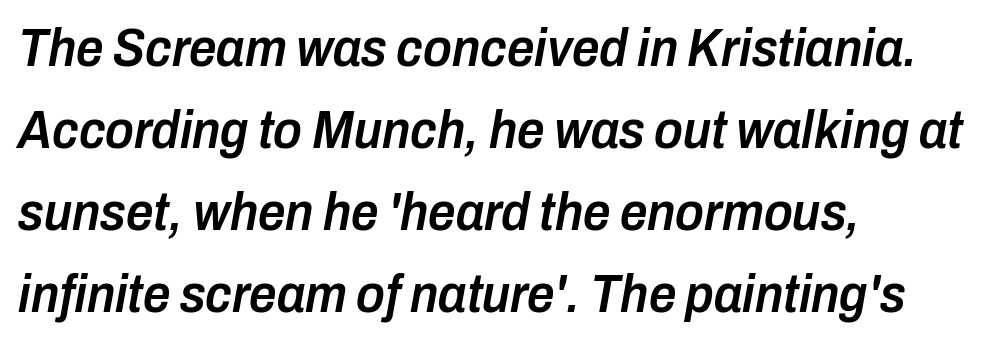
Q: Is the text bold? A: Semi-bold.
Q: Is the text italic (slanted)? A: Yes, it leans right by about 10 degrees.
Q: Is the text underlined? A: No.
Q: How is the paragraph aligned? A: Left-aligned.
Q: Is the spacing between letters normal or unusually wide? A: Normal.
Q: Is the spacing between lines tight, normal or loose? A: Normal.
Q: Width (condensed, normal, or wide)? A: Condensed.
Q: Stroke contrast? A: Low.
Q: x-height? A: Medium.
Q: Monospaced? A: No.
